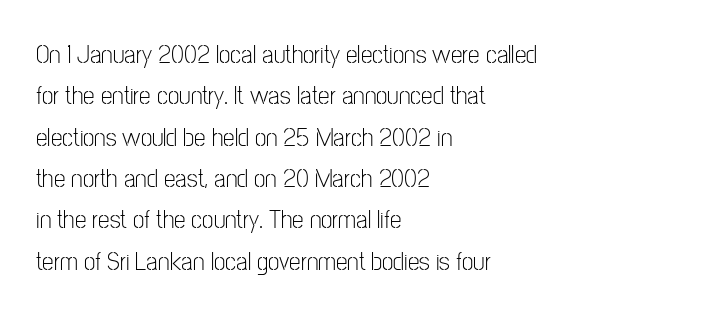
Q: Is the text bold? A: No.
Q: Is the text italic (slanted)? A: No, it is upright.
Q: Is the text underlined? A: No.
Q: How is the paragraph aligned? A: Left-aligned.
Q: Is the spacing between letters normal or unusually wide? A: Normal.
Q: Is the spacing between lines tight, normal or loose? A: Normal.
